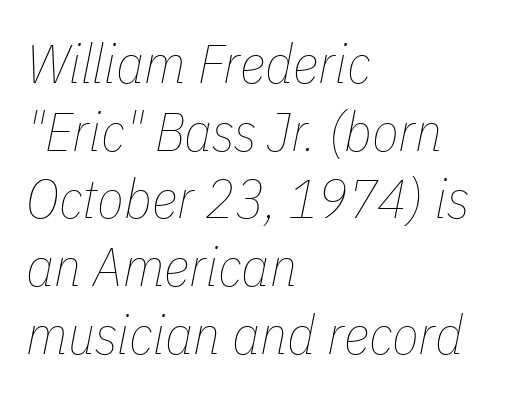
Check the space under the baseline: it is left empty. Notice how the stems are inclined rather than vertical — that's the hallmark of italics. Reading down the block, your eye returns to a fixed left position each line. A typesetter would call this proportional, since set widths differ per character. The typesetting does not lean heavy: it is not bold.
